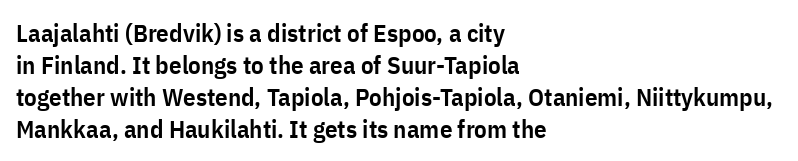
The image shows 25 px text type, upright; set left-aligned, normal line spacing (1.28x), normal letter spacing, not underlined.
